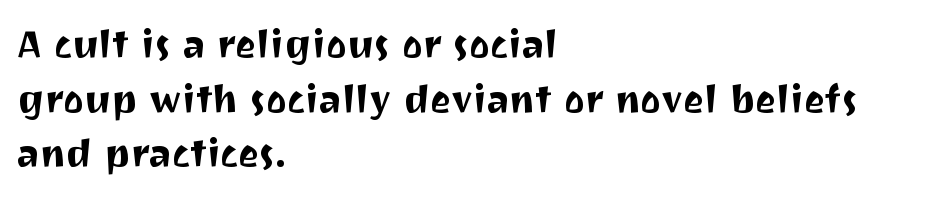
Is this a fixed-width face? No — the glyphs have proportional, varying widths. Compared with typical body copy, the letter spacing here is the same. Horizontally, the lines are justified to the leading edge only. Words float on clear page, feet unadorned.
